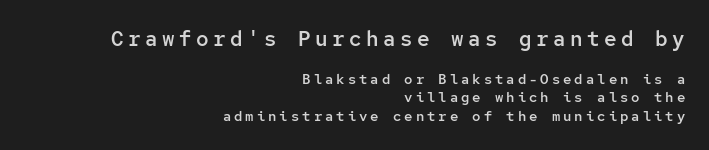
{"italic": "no", "bold": "semi", "underline": "no", "align": "right", "line_spacing": "normal", "line_spacing_ratio": 1.33, "letter_spacing": "wide", "letter_spacing_em": 0.21, "larger_block": "first", "size_ratio": 1.5, "glyph_px": 21}
